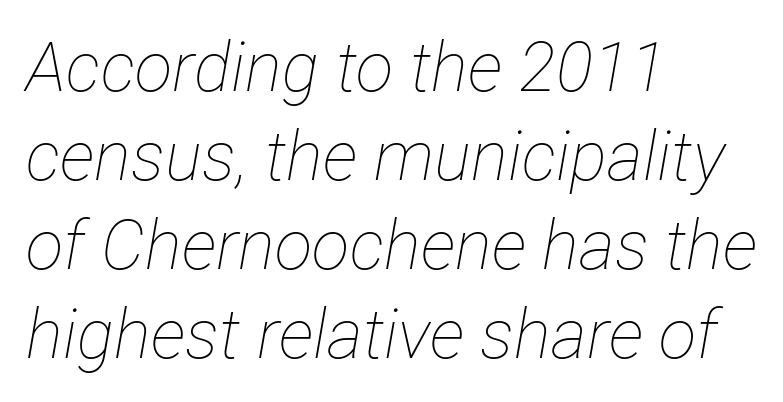
Q: Is the text bold? A: No.
Q: Is the text italic (slanted)? A: Yes, it leans right by about 12 degrees.
Q: Is the text underlined? A: No.
Q: How is the paragraph aligned? A: Left-aligned.
Q: Is the spacing between letters normal or unusually wide? A: Normal.
Q: Is the spacing between lines tight, normal or loose? A: Normal.
Q: Width (condensed, normal, or wide)? A: Condensed.
Q: Stroke contrast? A: Low.
Q: x-height? A: Medium.
Q: Monospaced? A: No.
